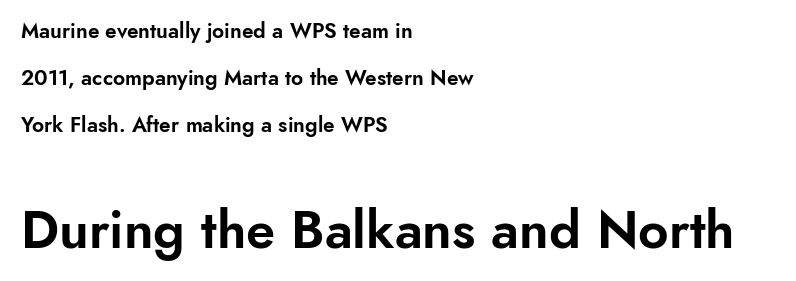
The image shows 53 px sans-serif type, upright; set left-aligned, loose line spacing (2.25x), normal letter spacing, not underlined; the second (bottom) block is 2.52x larger; low stroke contrast and a small x-height.
